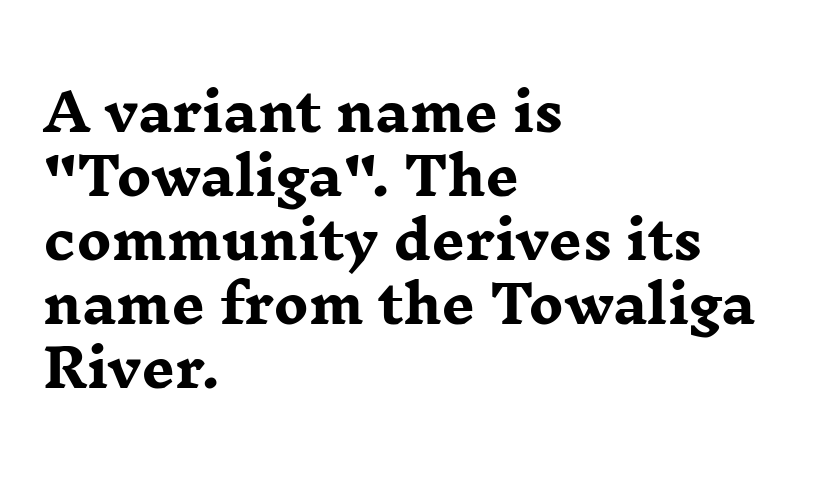
Q: Is the text bold? A: Yes.
Q: Is the text italic (slanted)? A: No, it is upright.
Q: Is the typeface a serif or a sans-serif typeface? A: Serif.
Q: Is the text underlined? A: No.
Q: How is the paragraph aligned? A: Left-aligned.
Q: Is the spacing between letters normal or unusually wide? A: Normal.
Q: Width (condensed, normal, or wide)? A: Wide.
Q: Stroke contrast? A: Low.
Q: x-height? A: Medium.
Q: Monospaced? A: No.
